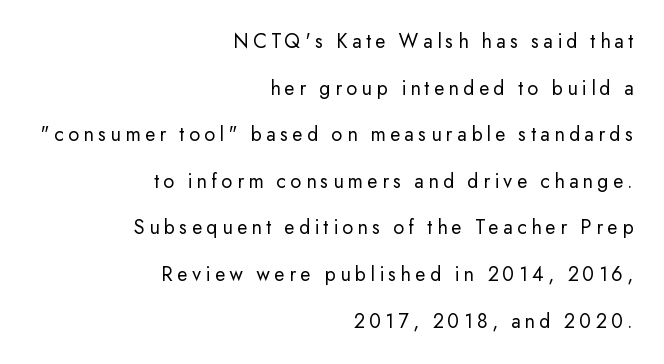
Nothing heavy about these letters — not bold at all. Nobody drew a line under any word here. The lines are quadded right. Posture: straight, roman, zero tilt. The gaps between neighbouring characters are conspicuously large. Whoever set this chose breathing room over compactness in the vertical rhythm.
